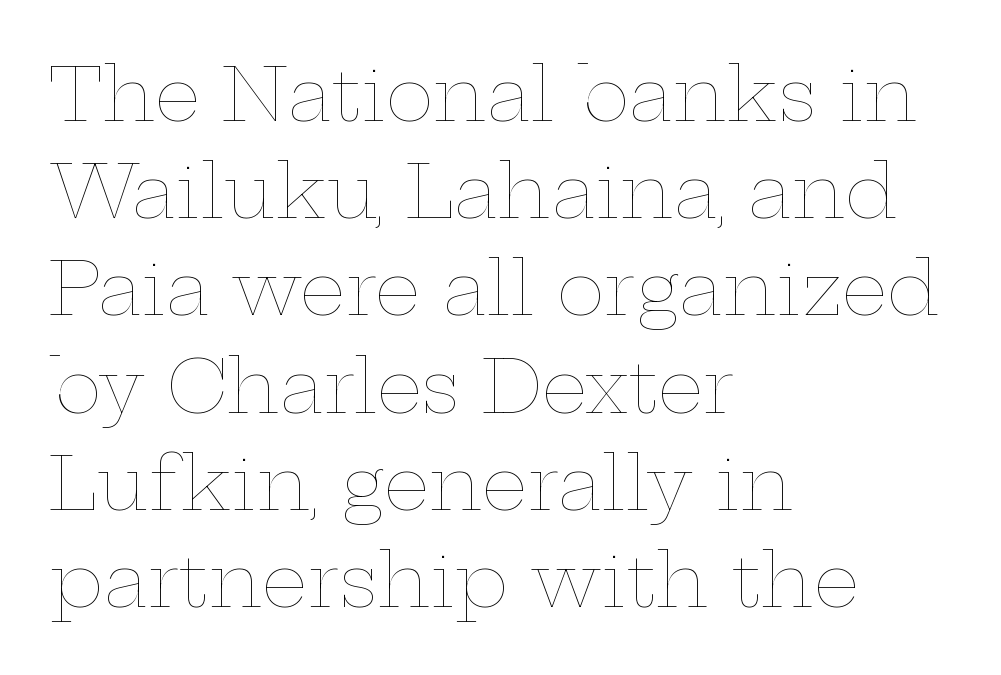
The image shows 72 px thin, wide type, upright; set left-aligned, normal line spacing (1.35x), normal letter spacing, not underlined; low stroke contrast and a medium x-height.
